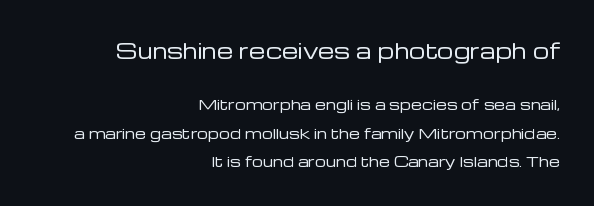
Notice how the stems are strictly vertical — no italics here. Interline gaps are noticeably wide in this sample. Letters rest on an invisible, unmarked baseline. This layout puts the oversized block above and the modest block below. In CSS terms this would be text-align: right.
